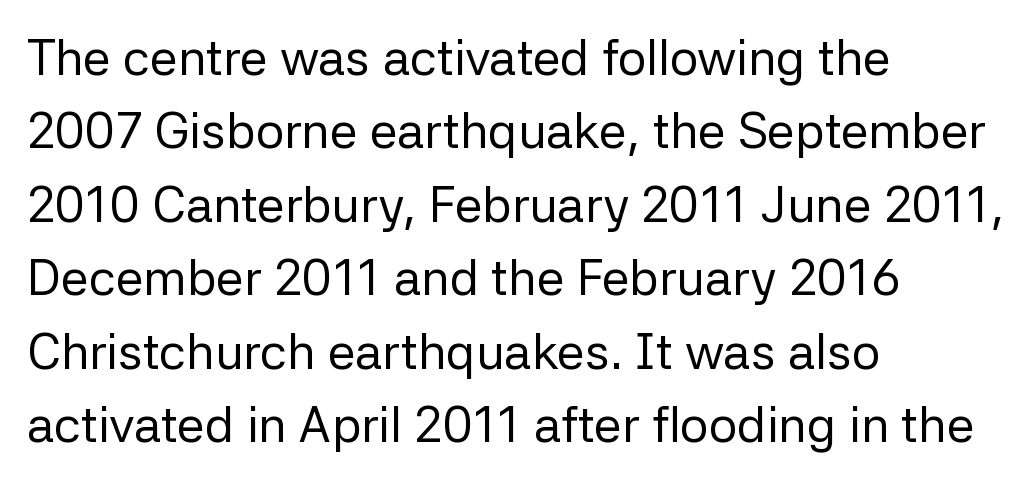
The image shows 50 px regular-weight sans-serif type, upright; set left-aligned, normal line spacing (1.47x), normal letter spacing, not underlined; low stroke contrast and a medium x-height.
